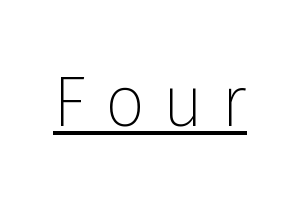
{"serif": "no", "italic": "no", "bold": "no", "weight": "thin", "width": "normal", "stroke_contrast": "low", "x_height": "medium", "monospaced": "no", "underline": "yes", "letter_spacing": "wide", "letter_spacing_em": 0.25, "glyph_px": 71}
